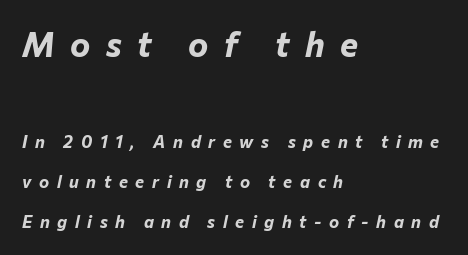
Q: Is the text bold? A: Yes.
Q: Is the text italic (slanted)? A: Yes, it leans right by about 12 degrees.
Q: Is the text underlined? A: No.
Q: How is the paragraph aligned? A: Left-aligned.
Q: Is the spacing between letters normal or unusually wide? A: Unusually wide.
Q: Is the spacing between lines tight, normal or loose? A: Loose.
Q: Which block of text is set in a larger size, the first (top) or the second (bottom)? A: The first (top) one.
Q: Width (condensed, normal, or wide)? A: Normal.
Q: Stroke contrast? A: Low.
Q: x-height? A: Medium.
Q: Monospaced? A: No.
